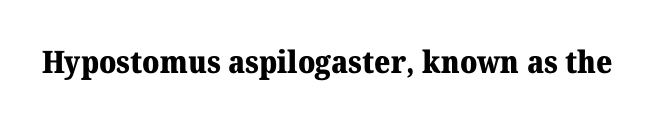
The image shows 31 px heavy serif type, upright; set normal letter spacing, not underlined; medium stroke contrast and a medium x-height.
